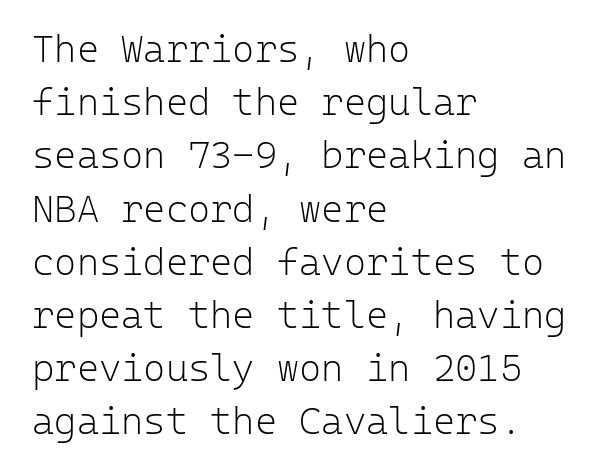
Q: Is the text bold? A: No.
Q: Is the text italic (slanted)? A: No, it is upright.
Q: Is the typeface a serif or a sans-serif typeface? A: Sans-serif.
Q: Is the text underlined? A: No.
Q: How is the paragraph aligned? A: Left-aligned.
Q: Is the spacing between letters normal or unusually wide? A: Normal.
Q: Is the spacing between lines tight, normal or loose? A: Normal.
Q: Width (condensed, normal, or wide)? A: Normal.
Q: Stroke contrast? A: Low.
Q: x-height? A: Medium.
Q: Monospaced? A: Yes.
